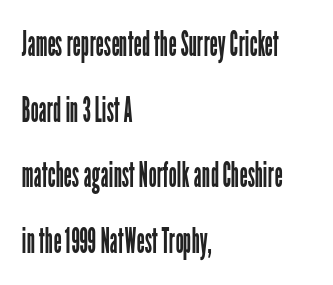
Is the block centered? No — it sits flush against the left margin. Students, note that the glyphs here touch the page at normal intervals. No chunkiness to these letters — they're not bold. Nothing sits at the stroke ends, so this counts as sans-serif.
